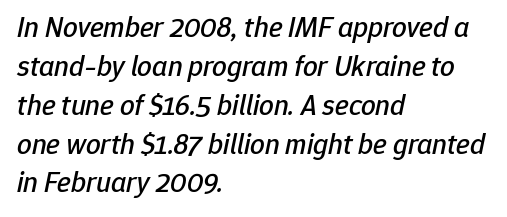
Q: Is the text italic (slanted)? A: Yes, it leans right by about 12 degrees.
Q: Is the text underlined? A: No.
Q: How is the paragraph aligned? A: Left-aligned.
Q: Is the spacing between letters normal or unusually wide? A: Normal.
Q: Is the spacing between lines tight, normal or loose? A: Normal.
Q: Width (condensed, normal, or wide)? A: Normal.
Q: Stroke contrast? A: Low.
Q: x-height? A: Medium.
Q: Monospaced? A: No.
